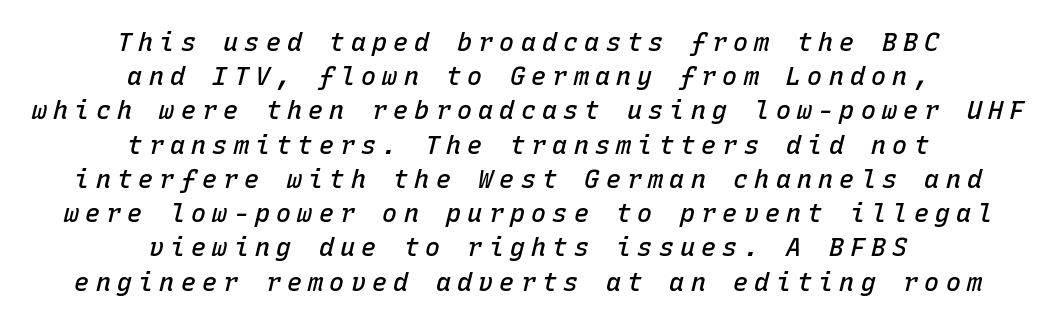
{"italic": "yes", "lean": "right", "slant_degrees": 15, "bold": "semi", "underline": "no", "align": "center", "line_spacing": "normal", "line_spacing_ratio": 1.37, "letter_spacing": "wide", "letter_spacing_em": 0.25, "glyph_px": 25}
